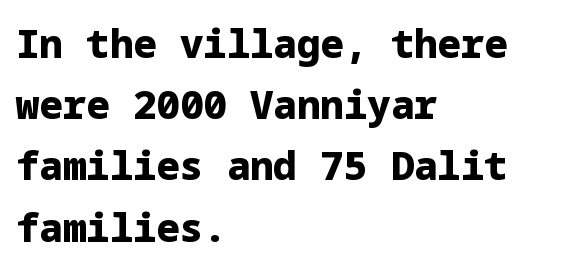
Rows of type keep a routine distance in the vertical direction. Anything drawn beneath the words? Only blank space. Posture: straight, roman, zero tilt. The rendering keeps characters at their native spacing. Every letter is thick-stroked: bold, no question.
